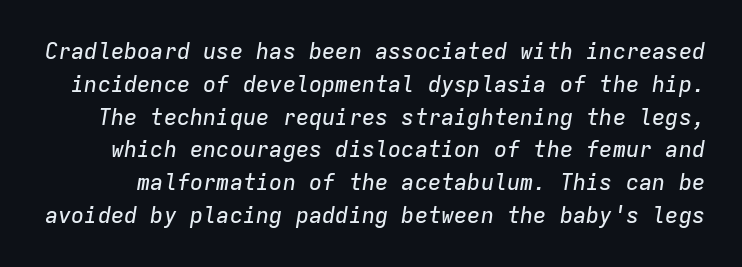
The image shows 22 px text type, italic (leaning right); set normal line spacing (1.49x), normal letter spacing, not underlined.
